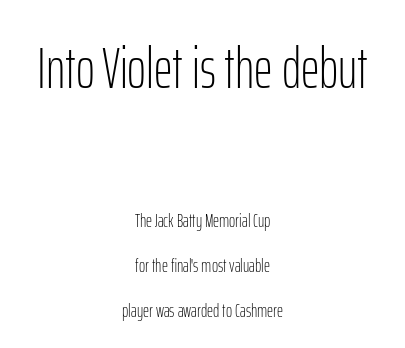
Posture: vertical. The letters look calm and open, with moderate or lighter stems. This sample has the flowing, uneven cadence of proportional lettering. This rendering employs a face without finishing strokes, i.e., a sans-serif. The space beneath each line is pristine and unruled. The earlier block is typeset at a bigger size than the later block.
